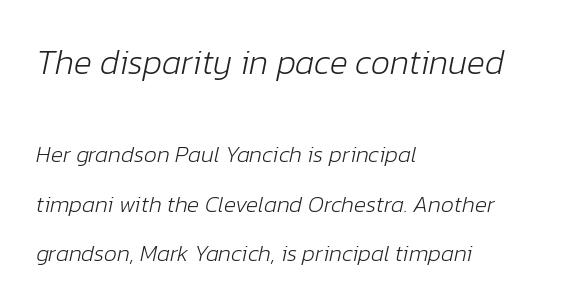
The image shows 34 px light type, italic (leaning right); set left-aligned, loose line spacing (2.15x), normal letter spacing, not underlined; the first (top) block is 1.48x larger; low stroke contrast and a medium x-height.
